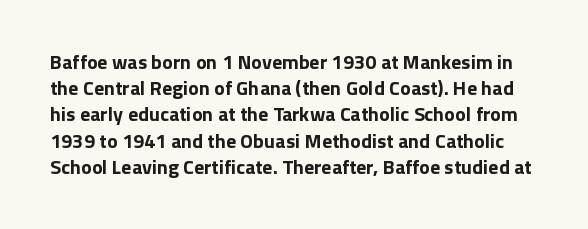
{"italic": "no", "bold": "yes", "underline": "no", "line_spacing": "normal", "line_spacing_ratio": 1.31, "letter_spacing": "normal", "letter_spacing_em": 0.0, "glyph_px": 20}
